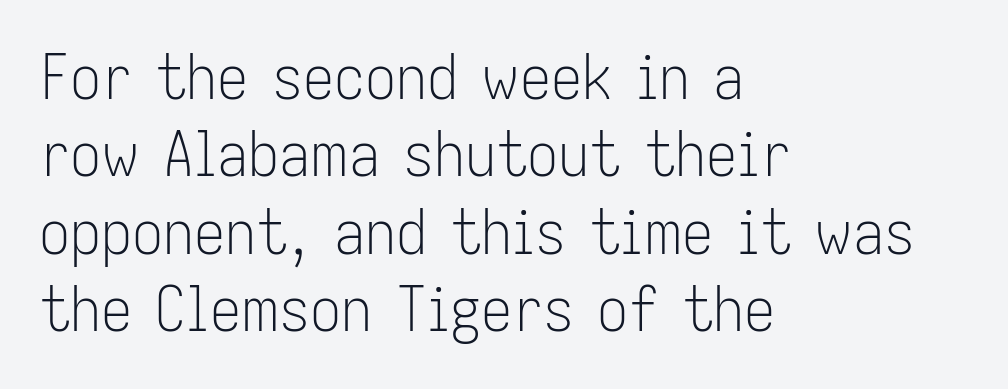
The line-height multiplier appears to be the usual default. Proportional: the letters do not fall into vertical columns. Type without underlining. Italic: no, the glyphs are upright roman. Serif or sans? Sans — the stroke terminals are bare. Left-aligned paragraph, ragged on the right.
